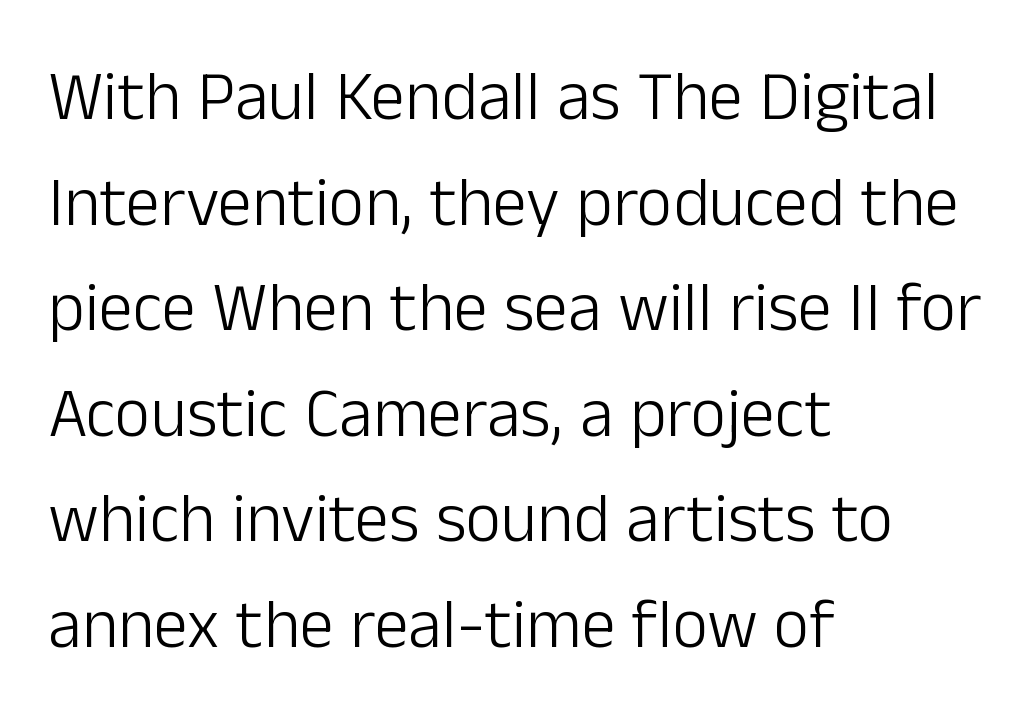
{"serif": "no", "italic": "no", "bold": "no", "weight": "light", "width": "normal", "stroke_contrast": "low", "x_height": "medium", "monospaced": "no", "underline": "no", "align": "left", "line_spacing": "normal", "line_spacing_ratio": 1.53, "letter_spacing": "normal", "letter_spacing_em": 0.0, "glyph_px": 69}
